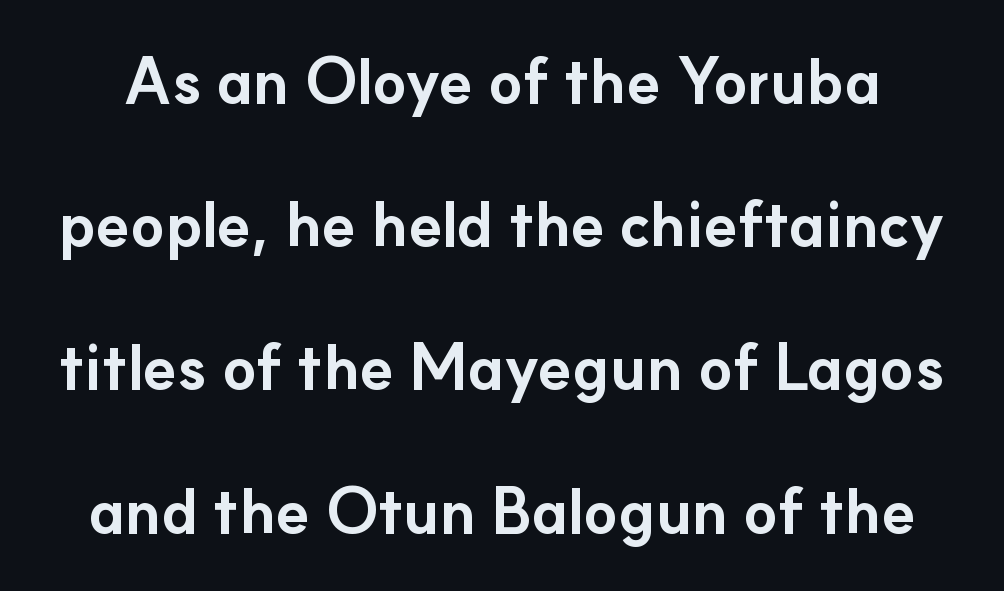
The string is rendered with underlining switched off. Strong, thick strokes mark this as bold type. This sample has the flowing, uneven cadence of proportional lettering. Posture: upright roman. Airy leading.
